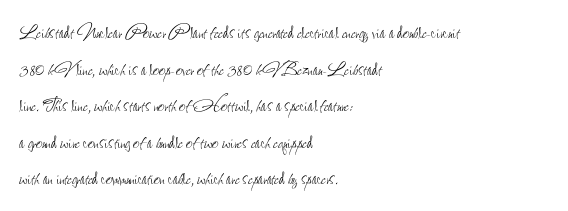
{"bold": "no", "underline": "no", "align": "left", "line_spacing": "normal", "line_spacing_ratio": 1.59, "letter_spacing": "normal", "letter_spacing_em": 0.0, "glyph_px": 23}
